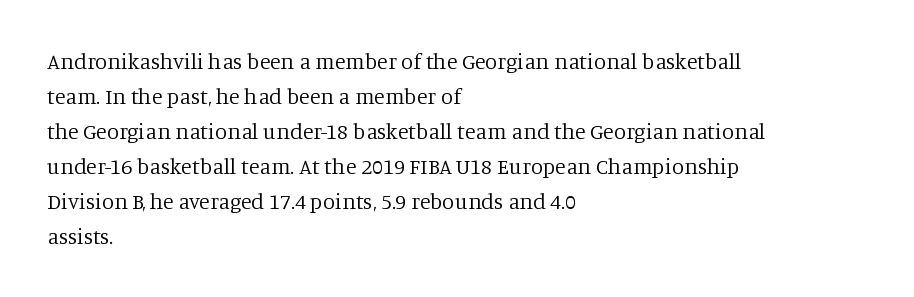
The image shows 22 px text type, upright; set left-aligned, normal line spacing (1.59x), normal letter spacing, not underlined.
